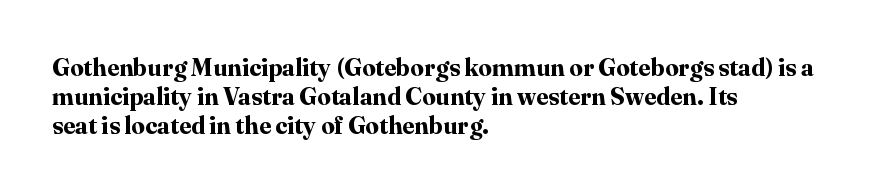
Bold? Absolutely — the strokes are thick and heavy. These lines are set flush left with a ragged right edge. Each row of text sits above clean, open space. There is no visible air inserted between adjacent glyphs. The type sits square on the baseline with zero lean.
